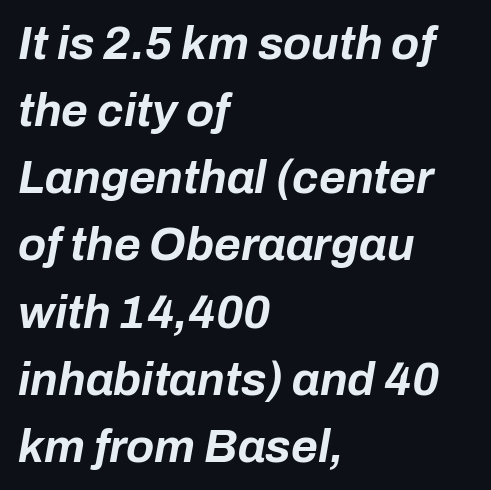
{"italic": "yes", "lean": "right", "slant_degrees": 10, "bold": "yes", "weight": "bold", "width": "normal", "stroke_contrast": "low", "x_height": "medium", "monospaced": "no", "underline": "no", "align": "left", "line_spacing": "normal", "line_spacing_ratio": 1.46, "letter_spacing": "normal", "letter_spacing_em": 0.0, "glyph_px": 46}
